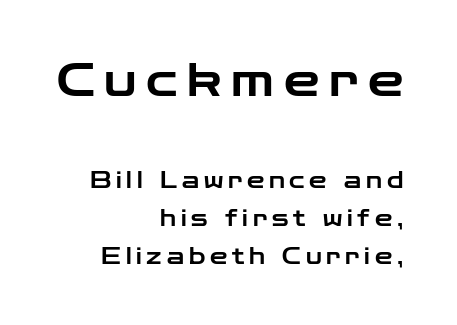
{"serif": "no", "italic": "no", "width": "wide", "stroke_contrast": "low", "x_height": "medium", "monospaced": "no", "underline": "no", "align": "right", "line_spacing_ratio": 1.72, "letter_spacing": "wide", "letter_spacing_em": 0.22, "larger_block": "first", "size_ratio": 2.05, "glyph_px": 45}
